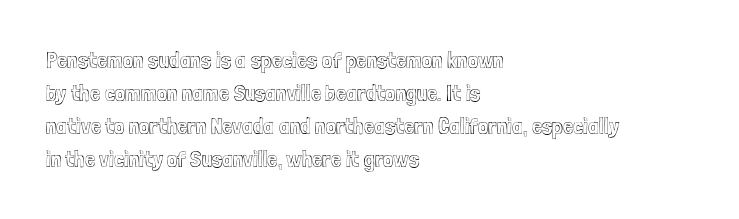
The image shows 23 px text type, upright; set left-aligned, normal line spacing (1.43x), normal letter spacing, not underlined.
